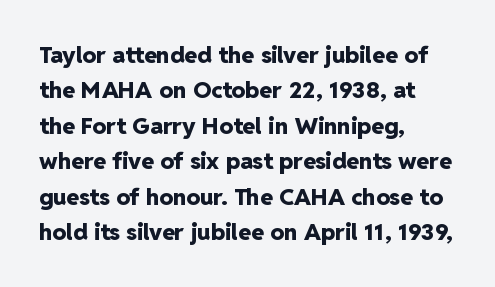
{"italic": "no", "bold": "yes", "underline": "no", "align": "left", "line_spacing": "normal", "line_spacing_ratio": 1.54, "letter_spacing": "normal", "letter_spacing_em": 0.0, "glyph_px": 23}
